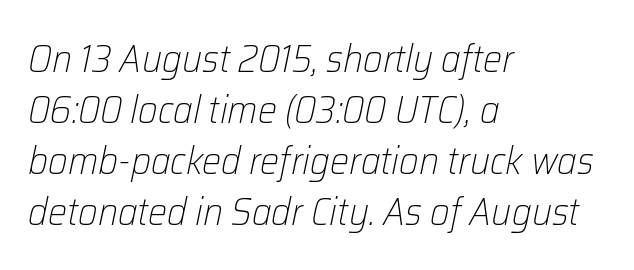
{"italic": "yes", "lean": "right", "slant_degrees": 12, "bold": "no", "weight": "light", "width": "normal", "stroke_contrast": "low", "x_height": "medium", "monospaced": "no", "underline": "no", "align": "left", "line_spacing": "normal", "line_spacing_ratio": 1.34, "letter_spacing": "normal", "letter_spacing_em": 0.0, "glyph_px": 38}
